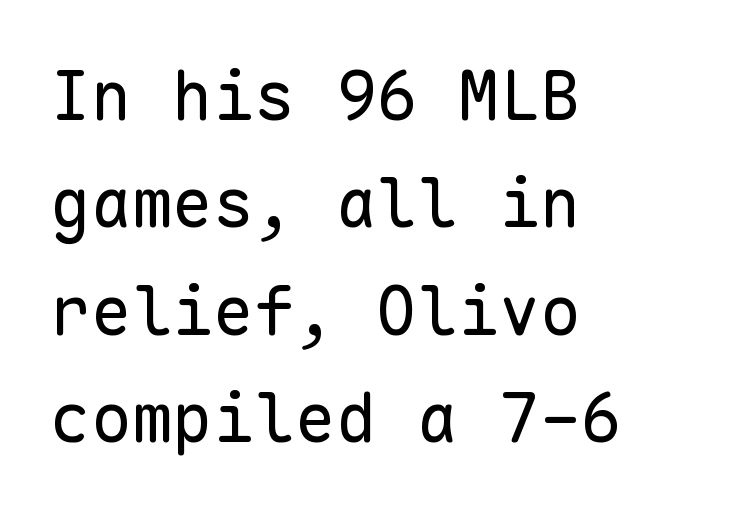
Q: Is the text bold? A: No.
Q: Is the text italic (slanted)? A: No, it is upright.
Q: Is the typeface a serif or a sans-serif typeface? A: Sans-serif.
Q: Is the text underlined? A: No.
Q: How is the paragraph aligned? A: Left-aligned.
Q: Is the spacing between letters normal or unusually wide? A: Normal.
Q: Is the spacing between lines tight, normal or loose? A: Normal.
Q: Width (condensed, normal, or wide)? A: Normal.
Q: Stroke contrast? A: Low.
Q: x-height? A: Medium.
Q: Monospaced? A: Yes.
